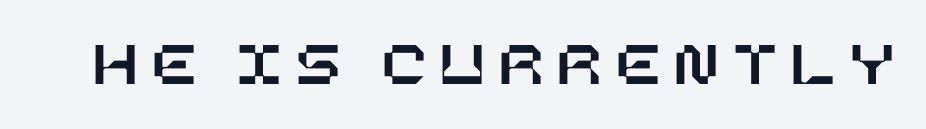
The image shows 65 px text type, upright; set unusually wide letter spacing (+0.22 em), not underlined; low stroke contrast and a large x-height.
